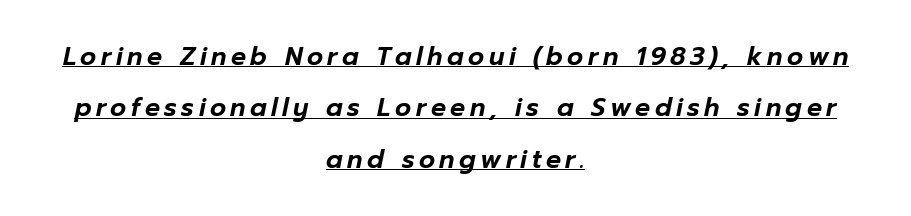
Underlining? Definitely there. Every character sits at an angle, as italics do. The typesetter chose a symmetrical, centered arrangement here. The designer dialed line spacing up above the default.
